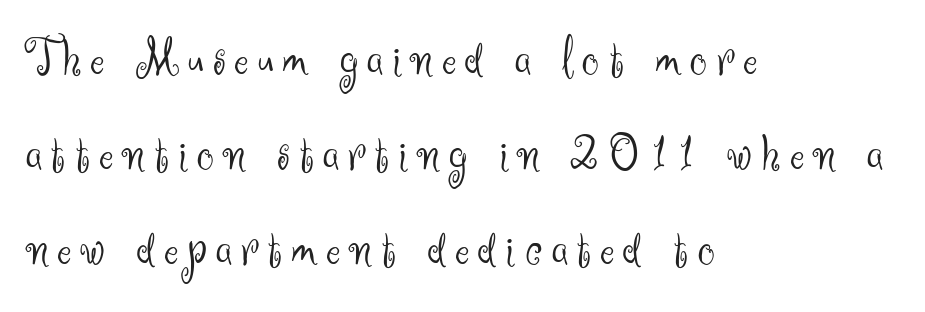
Q: Is the text bold? A: No.
Q: Is the text italic (slanted)? A: No, it is upright.
Q: Is the typeface a serif or a sans-serif typeface? A: Sans-serif.
Q: Is the text underlined? A: No.
Q: How is the paragraph aligned? A: Left-aligned.
Q: Width (condensed, normal, or wide)? A: Normal.
Q: Stroke contrast? A: Medium.
Q: x-height? A: Small.
Q: Monospaced? A: No.
